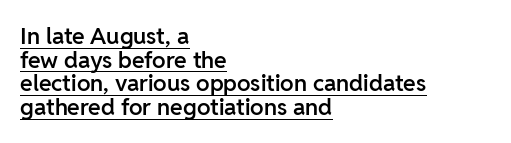
Q: Is the text bold? A: Semi-bold.
Q: Is the text italic (slanted)? A: No, it is upright.
Q: Is the text underlined? A: Yes.
Q: How is the paragraph aligned? A: Left-aligned.
Q: Is the spacing between letters normal or unusually wide? A: Normal.
Q: Is the spacing between lines tight, normal or loose? A: Tight.
